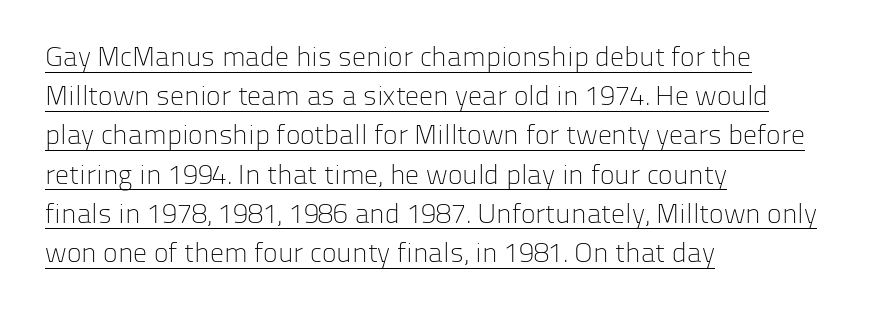
Stroke mass is kept to a normal reading level or below. This sample uses a sans-serif face. No italicization has been applied; the sample stays upright. Here the designer chose a conventional face with non-uniform glyph widths. Standard letterfit; no display-style spreading of the glyphs.
